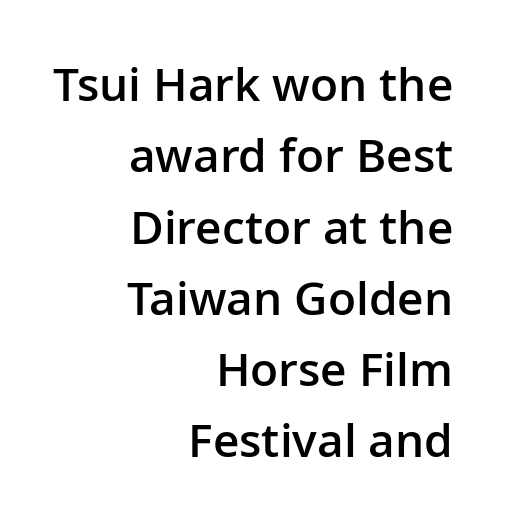
Notice how the passage keeps a crisp vertical edge on the right only. Every character sits straight up, as roman type does. Unmarked baselines from the first word to the last. Leading: standard. These lines keep a tight, regular rhythm from letter to letter. Semibold letterforms, between regular and bold.
